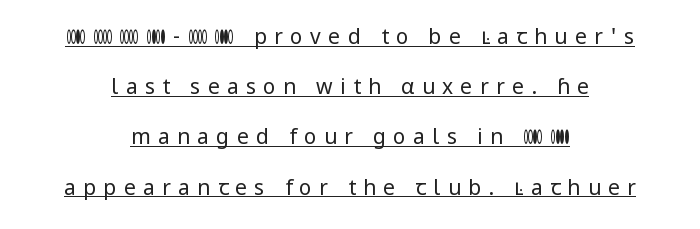
Q: Is the text bold? A: No.
Q: Is the text italic (slanted)? A: No, it is upright.
Q: Is the text underlined? A: Yes.
Q: How is the paragraph aligned? A: Centered.
Q: Is the spacing between letters normal or unusually wide? A: Unusually wide.
Q: Is the spacing between lines tight, normal or loose? A: Loose.
